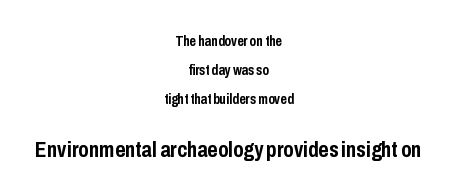
Loosely led — the rows are spread out. Pretty heavy lettering here — definitely bold. Where is the straight margin? There isn't one; the lines are centered. This sample uses plain, unmodified letter spacing. Notice how the stems are strictly vertical — no italics here. Underlining? Definitely not there.
